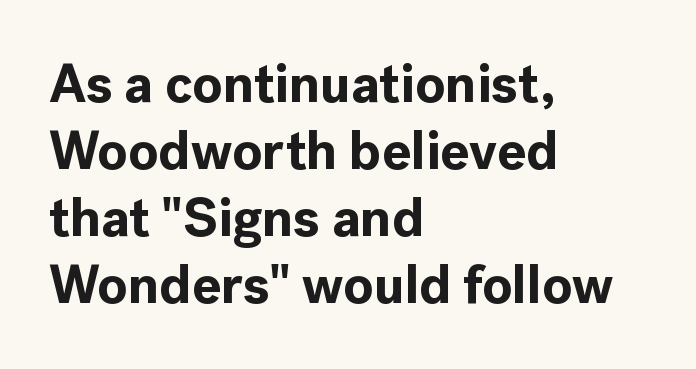
{"serif": "no", "italic": "no", "bold": "yes", "weight": "bold", "width": "normal", "x_height": "medium", "monospaced": "no", "underline": "no", "align": "left", "line_spacing_ratio": 1.24, "letter_spacing": "normal", "letter_spacing_em": 0.0, "glyph_px": 54}
